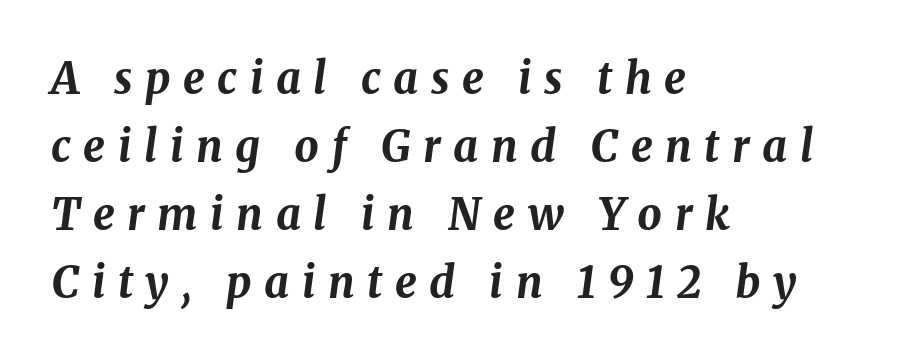
A normal amount of white space separates one row of letters from the next. Here the designer chose a conventional face with non-uniform glyph widths. The letters are bold, with thick, heavy strokes. Someone cranked the tracking dial way up on this one. The whole block is typeset with a tilt.
